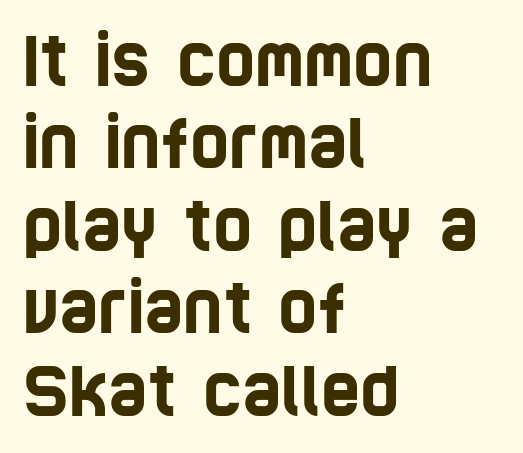
{"serif": "no", "width": "condensed", "stroke_contrast": "low", "x_height": "large", "monospaced": "no", "underline": "no", "align": "left", "line_spacing_ratio": 1.23, "letter_spacing": "normal", "letter_spacing_em": 0.0, "glyph_px": 67}
